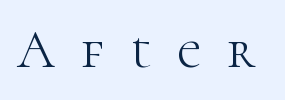
The image shows 54 px light serif type, upright; set unusually wide letter spacing (+0.49 em), not underlined; high stroke contrast and a medium x-height.
